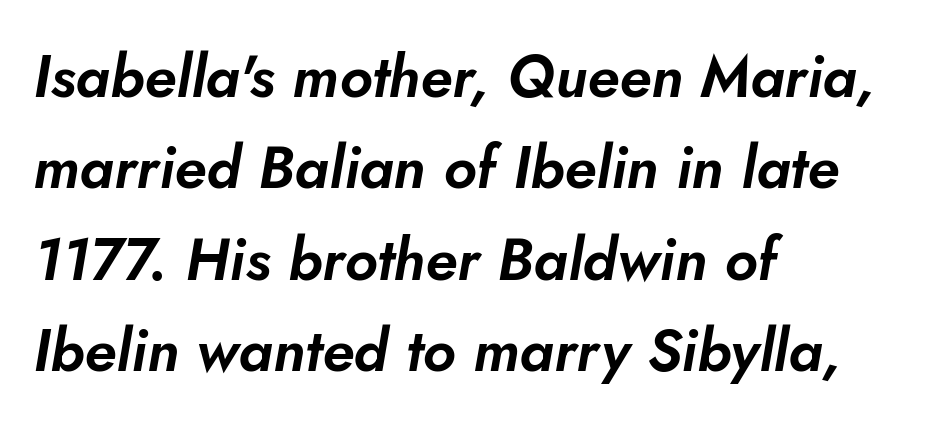
{"italic": "yes", "lean": "right", "slant_degrees": 5, "width": "normal", "stroke_contrast": "low", "x_height": "small", "monospaced": "no", "underline": "no", "align": "left", "line_spacing": "normal", "line_spacing_ratio": 1.55, "letter_spacing": "normal", "letter_spacing_em": 0.0, "glyph_px": 59}
